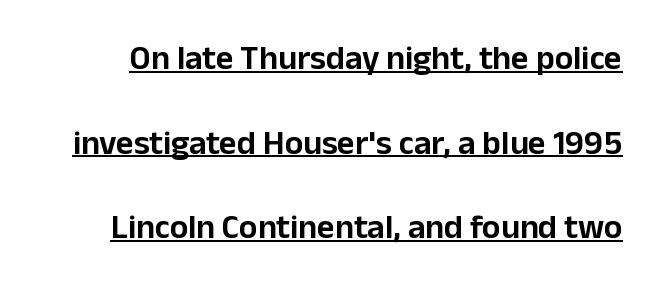
The image shows 34 px sans-serif type, upright; set loose line spacing (2.49x), normal letter spacing, underlined; low stroke contrast and a medium x-height.
